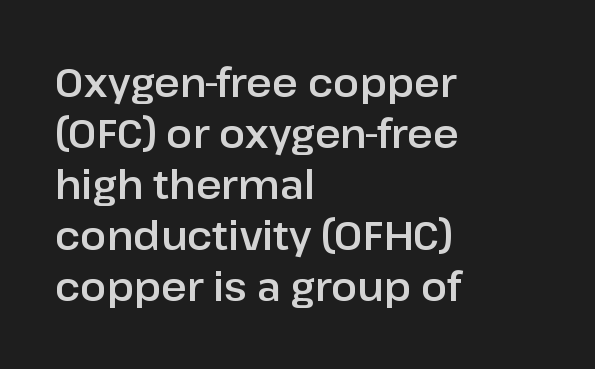
{"serif": "no", "italic": "no", "width": "normal", "stroke_contrast": "low", "x_height": "medium", "monospaced": "no", "underline": "no", "align": "left", "line_spacing": "normal", "line_spacing_ratio": 1.31, "letter_spacing": "normal", "letter_spacing_em": 0.0, "glyph_px": 39}
